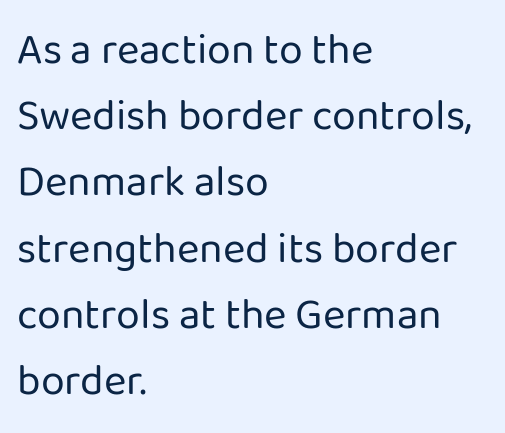
Q: Is the text bold? A: No.
Q: Is the text italic (slanted)? A: No, it is upright.
Q: Is the typeface a serif or a sans-serif typeface? A: Sans-serif.
Q: Is the text underlined? A: No.
Q: How is the paragraph aligned? A: Left-aligned.
Q: Is the spacing between letters normal or unusually wide? A: Normal.
Q: Is the spacing between lines tight, normal or loose? A: Normal.
Q: Width (condensed, normal, or wide)? A: Normal.
Q: Stroke contrast? A: Low.
Q: x-height? A: Medium.
Q: Monospaced? A: No.
